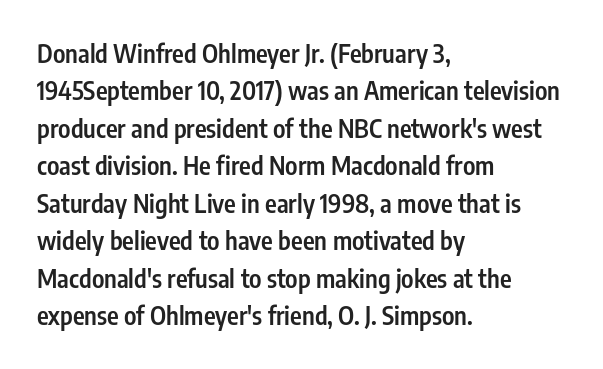
The image shows 25 px text type, upright; set left-aligned, normal line spacing (1.5x), normal letter spacing, not underlined.
